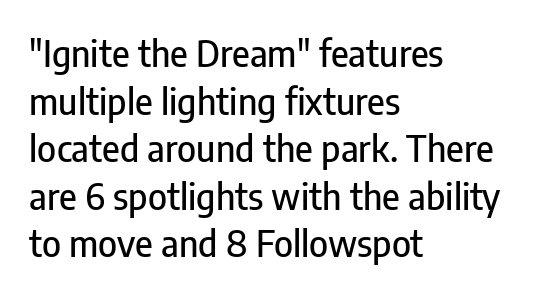
Q: Is the text italic (slanted)? A: No, it is upright.
Q: Is the typeface a serif or a sans-serif typeface? A: Sans-serif.
Q: Is the text underlined? A: No.
Q: How is the paragraph aligned? A: Left-aligned.
Q: Is the spacing between letters normal or unusually wide? A: Normal.
Q: Is the spacing between lines tight, normal or loose? A: Normal.
Q: Width (condensed, normal, or wide)? A: Condensed.
Q: Stroke contrast? A: Low.
Q: x-height? A: Medium.
Q: Monospaced? A: No.
